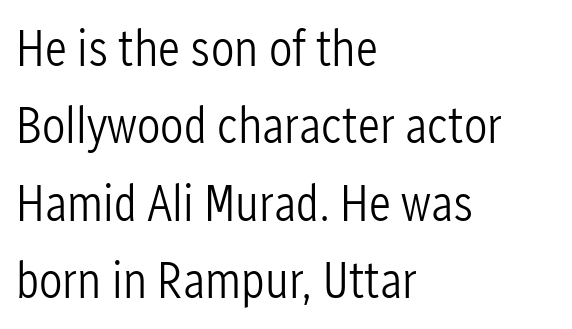
Look at the tracking — it's just the regular setting, nothing added. Alignment: flush left. Leading: standard. Is this a fixed-width face? No — the glyphs have proportional, varying widths. Notice how the stems are strictly vertical — no italics here.
